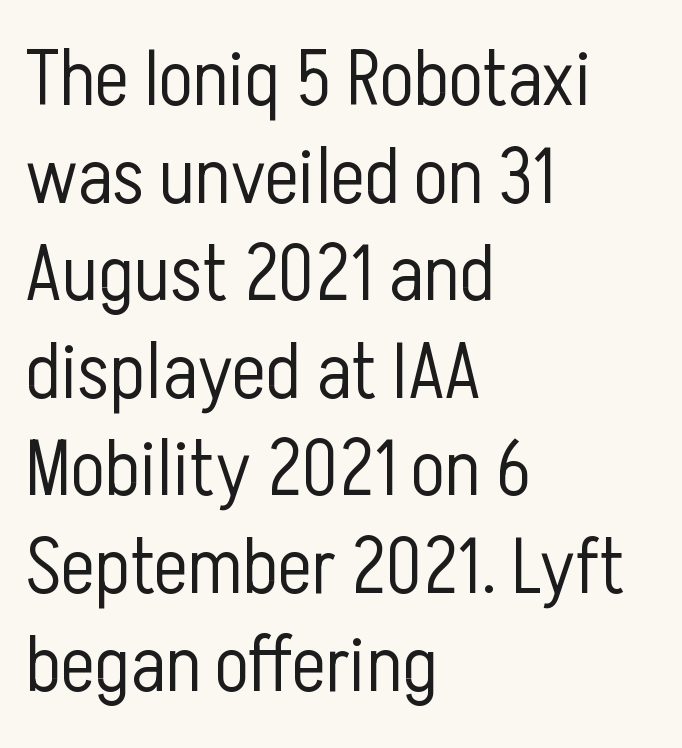
The image shows 80 px light, condensed sans-serif type, upright; set left-aligned, line spacing 1.22x, normal letter spacing, not underlined; low stroke contrast and a medium x-height.
